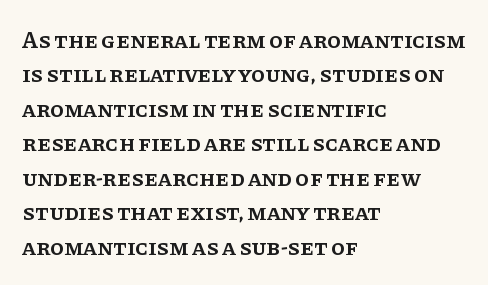
The sample has been set in demibold, a notch under bold. Students, observe: this is what conventionally led text looks like. All the whitespace from short lines collects on the right. Descenders are the only things crossing below the line.
